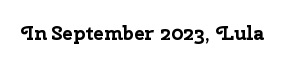
The rendering keeps characters at their native spacing. Underlining? Definitely not there. Nope, not italic — everything's standing straight. Set as a true bold cut, around the 700 mark.
